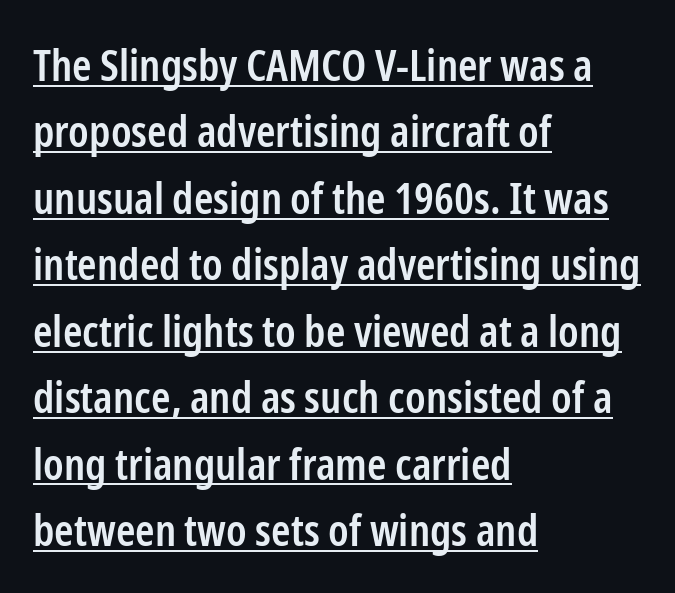
{"serif": "no", "italic": "no", "bold": "semi", "weight": "semibold", "width": "condensed", "stroke_contrast": "low", "x_height": "medium", "monospaced": "no", "underline": "yes", "align": "left", "line_spacing": "normal", "line_spacing_ratio": 1.51, "letter_spacing": "normal", "letter_spacing_em": 0.0, "glyph_px": 44}
